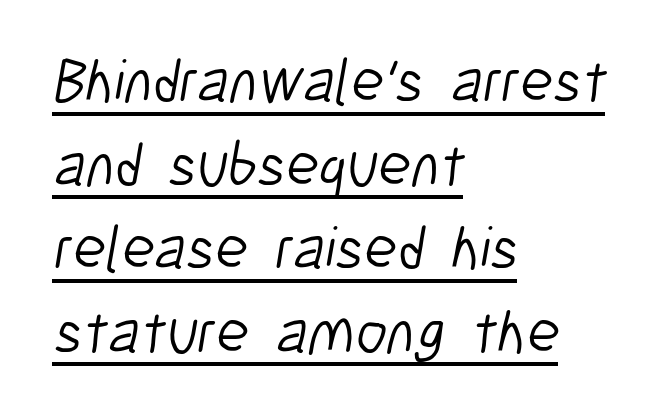
The gaps between neighbouring characters are ordinary and unremarkable. Does the copy run flush right? No — it runs flush left. This sample has the flowing, uneven cadence of proportional lettering. Each line of the rendering has a horizontal stroke beneath the glyphs.
